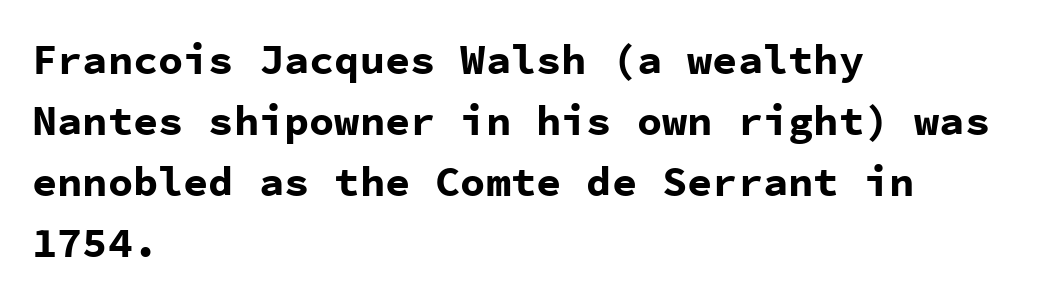
{"serif": "no", "italic": "no", "bold": "yes", "weight": "bold", "width": "normal", "stroke_contrast": "low", "x_height": "medium", "monospaced": "yes", "underline": "no", "align": "left", "line_spacing": "normal", "line_spacing_ratio": 1.45, "letter_spacing": "normal", "letter_spacing_em": 0.0, "glyph_px": 42}
